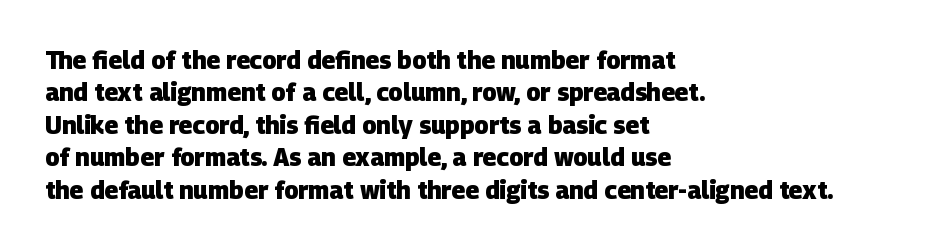
The image shows 24 px bold type; set left-aligned, normal line spacing (1.35x), normal letter spacing, not underlined.
